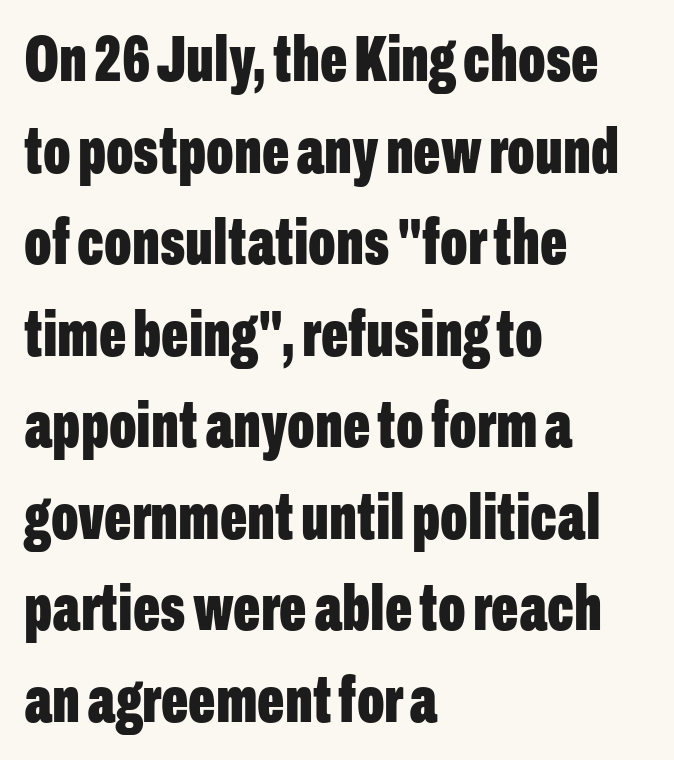
The image shows 64 px bold, condensed sans-serif type, upright; set left-aligned, normal line spacing (1.43x), normal letter spacing, not underlined; low stroke contrast and a medium x-height.
